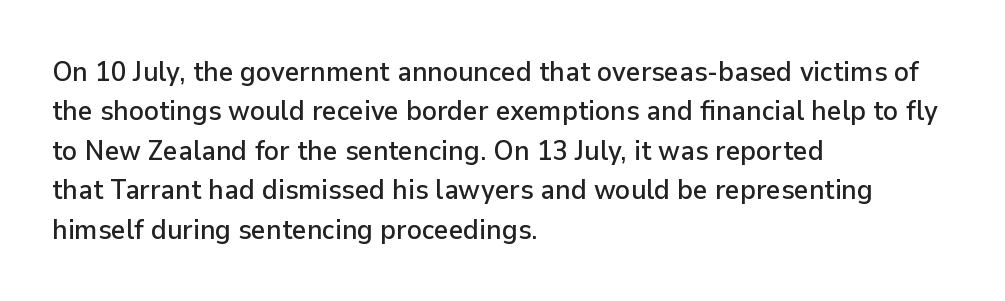
Q: Is the text italic (slanted)? A: No, it is upright.
Q: Is the typeface a serif or a sans-serif typeface? A: Sans-serif.
Q: Is the text underlined? A: No.
Q: How is the paragraph aligned? A: Left-aligned.
Q: Is the spacing between letters normal or unusually wide? A: Normal.
Q: Is the spacing between lines tight, normal or loose? A: Normal.
Q: Width (condensed, normal, or wide)? A: Normal.
Q: Stroke contrast? A: Low.
Q: x-height? A: Medium.
Q: Monospaced? A: No.
